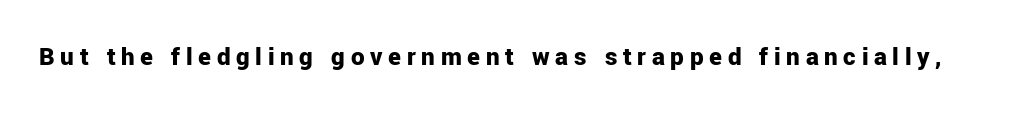
The image shows 27 px bold type, upright; set unusually wide letter spacing (+0.21 em), not underlined.
